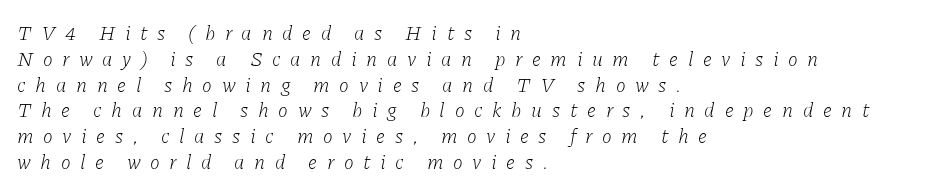
Notice how the passage keeps a crisp vertical edge on the left only. The font's italic variant was chosen for this text. Caption: face not bold, strokes unweighted. Each row of text sits above clean, open space. If you measured baseline to baseline, you'd find a middling distance.
